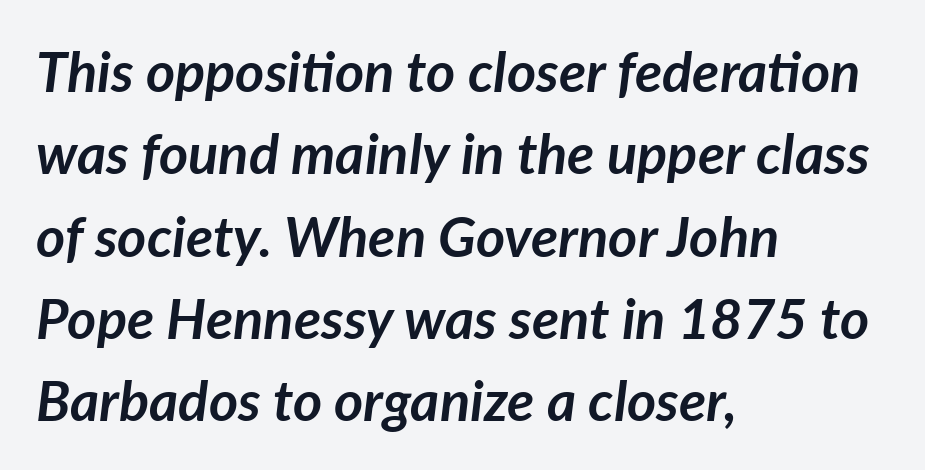
{"italic": "yes", "lean": "right", "slant_degrees": 7, "bold": "yes", "weight": "semibold", "width": "normal", "stroke_contrast": "low", "x_height": "medium", "monospaced": "no", "underline": "no", "align": "left", "line_spacing": "normal", "line_spacing_ratio": 1.47, "letter_spacing": "normal", "letter_spacing_em": 0.0, "glyph_px": 56}
